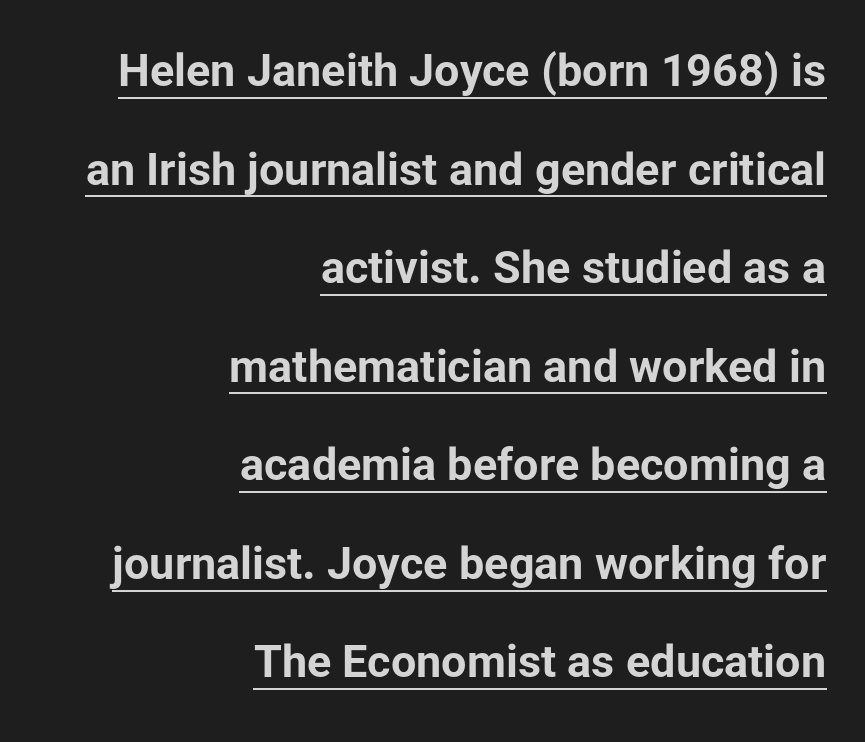
{"serif": "no", "italic": "no", "bold": "yes", "weight": "bold", "width": "normal", "stroke_contrast": "low", "x_height": "medium", "monospaced": "no", "underline": "yes", "align": "right", "line_spacing": "loose", "line_spacing_ratio": 2.19, "letter_spacing": "normal", "letter_spacing_em": 0.0, "glyph_px": 45}
